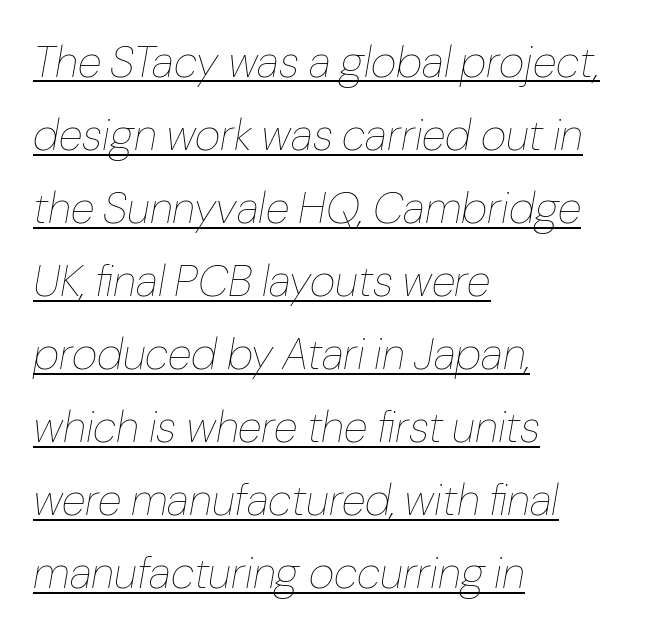
{"italic": "yes", "lean": "right", "slant_degrees": 10, "bold": "no", "weight": "thin", "width": "normal", "stroke_contrast": "low", "x_height": "medium", "monospaced": "no", "underline": "yes", "align": "left", "line_spacing": "normal", "line_spacing_ratio": 1.66, "letter_spacing": "normal", "letter_spacing_em": 0.0, "glyph_px": 44}
